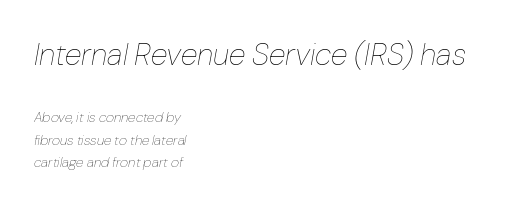
The letters sit at their default tracking, neither squeezed nor spread. Any mark beneath the type? The region is blank. The font is comparable to plain body text, perhaps lighter. Quick note: italic. All the whitespace from short lines collects on the right.
